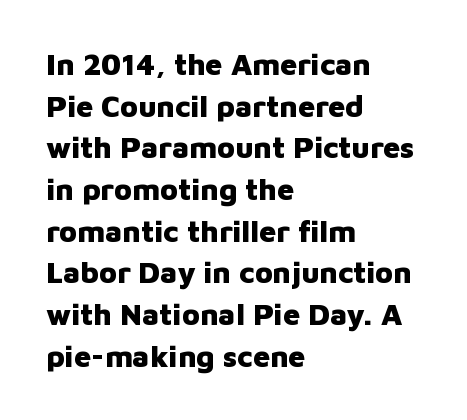
Q: Is the text bold? A: Yes.
Q: Is the text italic (slanted)? A: No, it is upright.
Q: Is the typeface a serif or a sans-serif typeface? A: Sans-serif.
Q: Is the text underlined? A: No.
Q: How is the paragraph aligned? A: Left-aligned.
Q: Is the spacing between letters normal or unusually wide? A: Normal.
Q: Is the spacing between lines tight, normal or loose? A: Normal.
Q: Width (condensed, normal, or wide)? A: Normal.
Q: Stroke contrast? A: Low.
Q: x-height? A: Medium.
Q: Monospaced? A: No.
